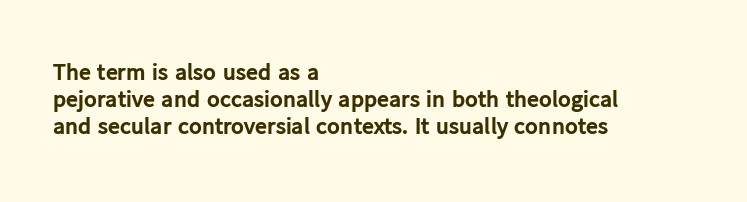
{"italic": "no", "bold": "yes", "underline": "no", "align": "left", "line_spacing": "tight", "line_spacing_ratio": 1.13, "letter_spacing": "normal", "letter_spacing_em": 0.0, "glyph_px": 24}
